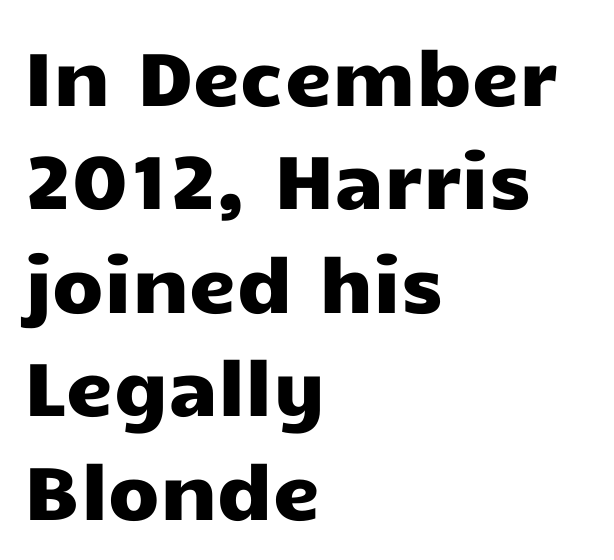
Line starts are locked; line ends wander. Reading down the column, the eye jumps a familiar distance to each next line. This sample uses an upright cut, with every glyph sitting square on the baseline. Classification — sans serif.
